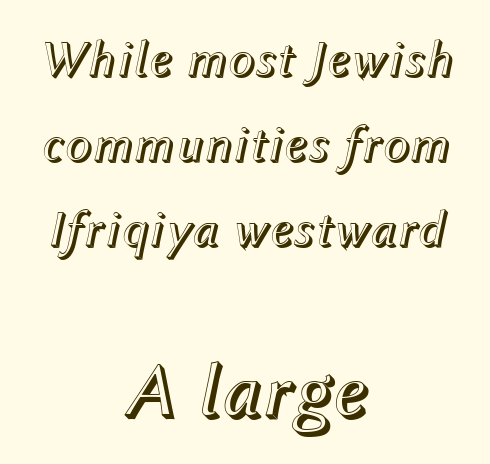
Each word holds together tightly as a unit, with standard inter-letter gaps. These lines sit exactly where default settings would place them. Horizontally, the lines are justified to the midpoint only. The letters advance in unequal steps, a hallmark of proportional type. The foot of each line stays bare and open.
